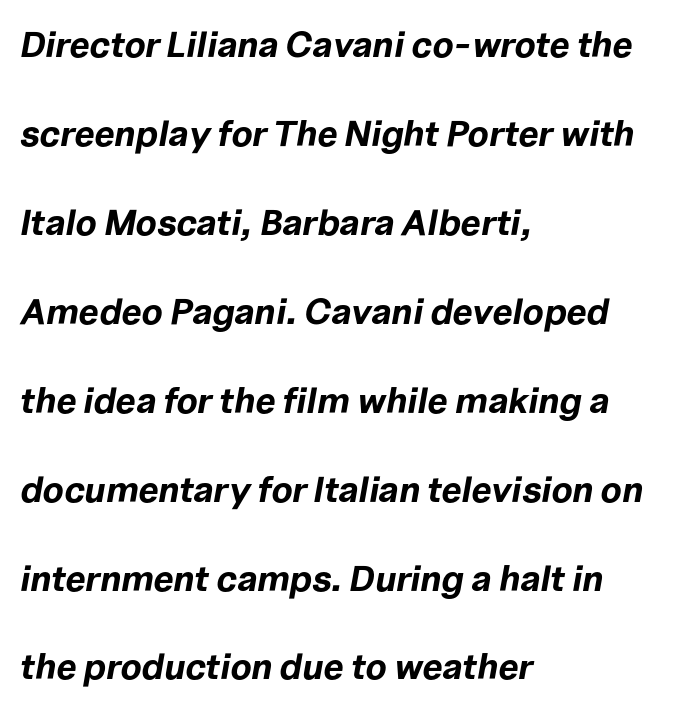
Line spacing here is loose. The passage shown leans; its letterforms are oblique. Notice how the passage keeps a crisp vertical edge on the left only. Do the characters align in a grid? No, the font is proportional. Weight: bold.
